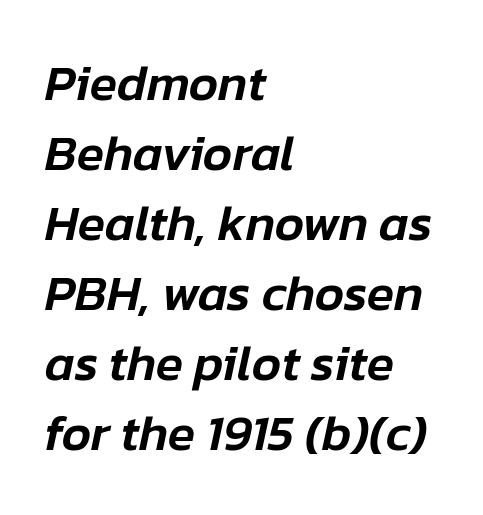
Q: Is the text italic (slanted)? A: Yes, it leans right by about 12 degrees.
Q: Is the text underlined? A: No.
Q: How is the paragraph aligned? A: Left-aligned.
Q: Is the spacing between letters normal or unusually wide? A: Normal.
Q: Is the spacing between lines tight, normal or loose? A: Normal.
Q: Width (condensed, normal, or wide)? A: Normal.
Q: Stroke contrast? A: Low.
Q: x-height? A: Medium.
Q: Monospaced? A: No.
